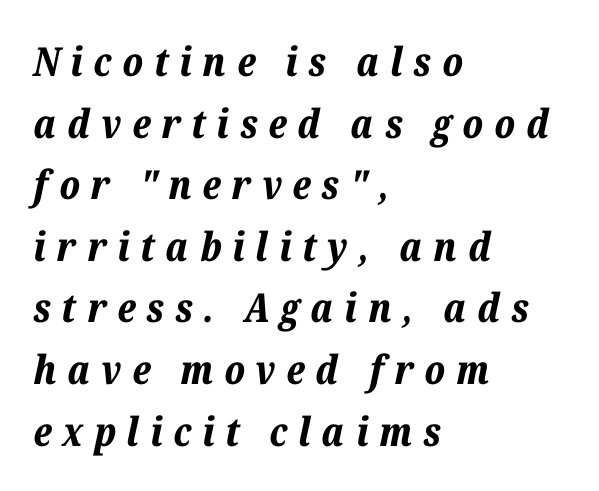
{"italic": "yes", "lean": "right", "slant_degrees": 12, "bold": "yes", "weight": "bold", "width": "normal", "stroke_contrast": "low", "x_height": "medium", "monospaced": "no", "underline": "no", "align": "left", "line_spacing": "normal", "line_spacing_ratio": 1.54, "letter_spacing": "wide", "letter_spacing_em": 0.27, "glyph_px": 40}
